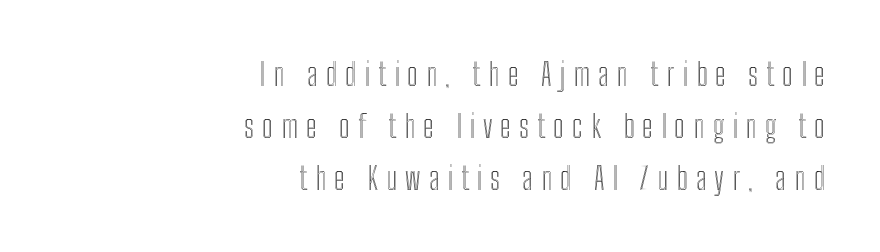
The leading is moderate, giving the passage an even texture. Type without underlining. These lines are rendered in a variable-pitch font. The lettering stays uniformly vertical, giving the passage a roman look. Horizontally, the lines are justified to the trailing edge only.
